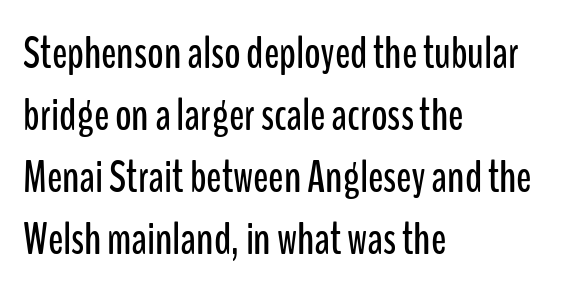
{"serif": "no", "italic": "no", "width": "condensed", "stroke_contrast": "low", "x_height": "medium", "monospaced": "no", "underline": "no", "align": "left", "line_spacing": "normal", "line_spacing_ratio": 1.38, "letter_spacing": "normal", "letter_spacing_em": 0.0, "glyph_px": 45}
